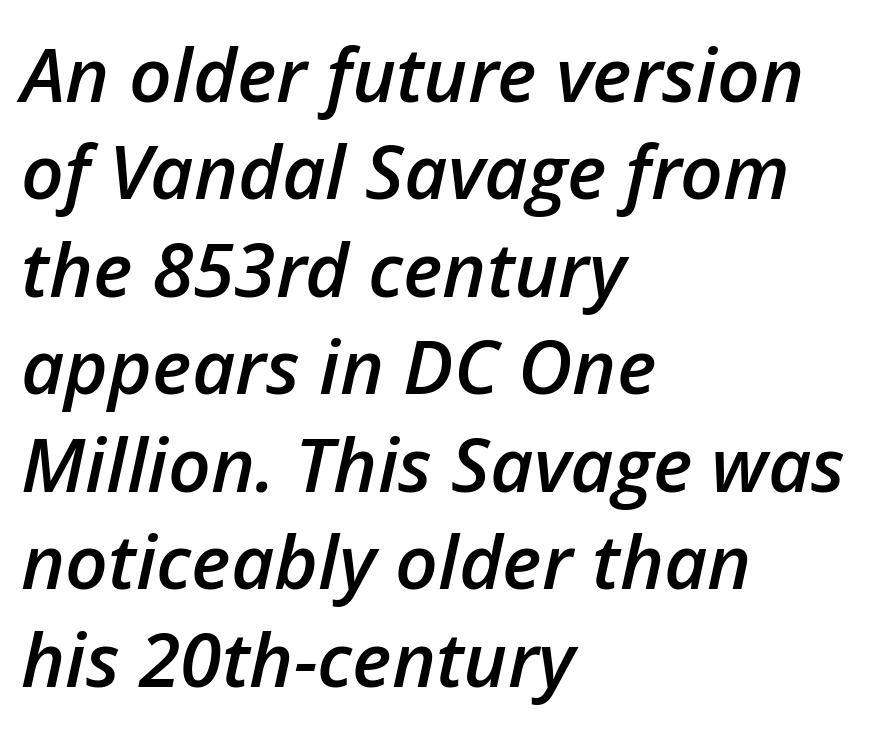
The image shows 75 px semibold type, italic (leaning right); set left-aligned, normal line spacing (1.3x), normal letter spacing, not underlined; low stroke contrast and a medium x-height.
